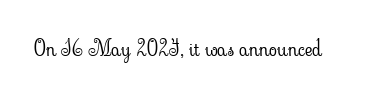
The image shows 21 px text type, upright; set normal letter spacing, not underlined.
